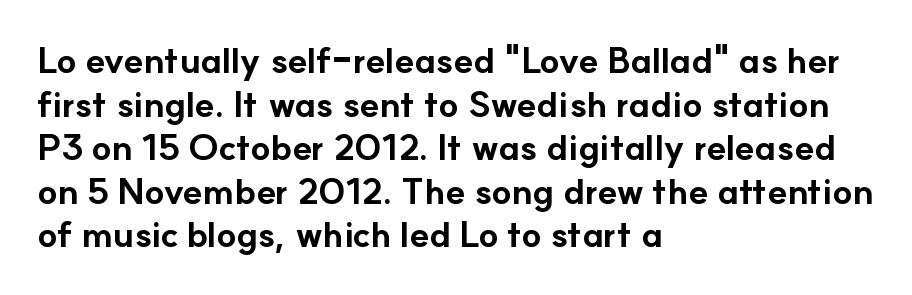
Plenty of ink on the page — the face is bold. The specimen omits any rule beneath the text block's lines. The lines in this sample share a left origin and differ only in where they stop. Here the glyphs are tracked normally, forming tight word shapes.
